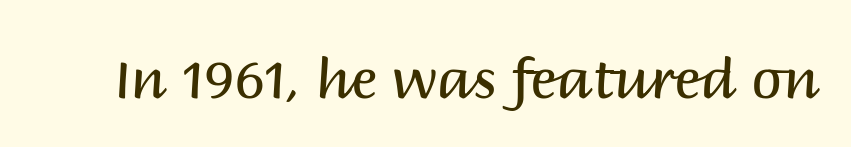
Q: Is the text bold? A: No.
Q: Is the text italic (slanted)? A: Yes.
Q: Is the typeface a serif or a sans-serif typeface? A: Sans-serif.
Q: Is the text underlined? A: No.
Q: Is the spacing between letters normal or unusually wide? A: Normal.
Q: Width (condensed, normal, or wide)? A: Normal.
Q: Stroke contrast? A: Medium.
Q: x-height? A: Large.
Q: Monospaced? A: No.
